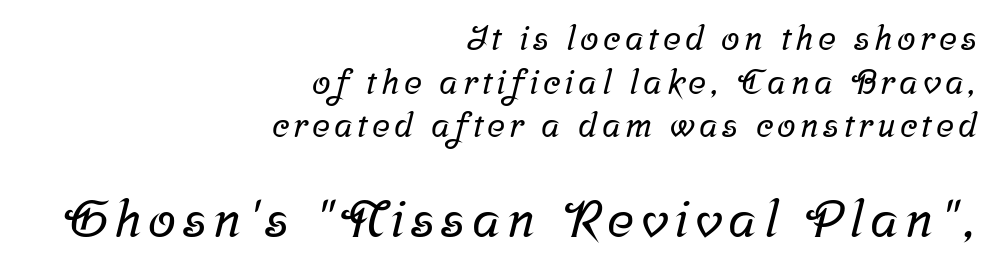
Q: Is the text underlined? A: No.
Q: How is the paragraph aligned? A: Right-aligned.
Q: Is the spacing between lines tight, normal or loose? A: Normal.
Q: Which block of text is set in a larger size, the first (top) or the second (bottom)? A: The second (bottom) one.
Q: Width (condensed, normal, or wide)? A: Normal.
Q: Stroke contrast? A: Low.
Q: x-height? A: Medium.
Q: Monospaced? A: No.
